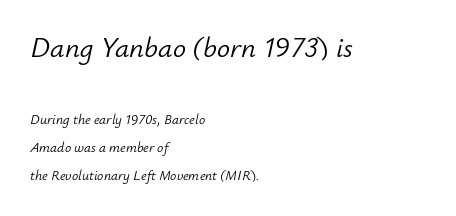
The image shows 29 px light type, italic (leaning right); set left-aligned, loose line spacing (2.0x), normal letter spacing, not underlined; the first (top) block is 2.07x larger; low stroke contrast and a small x-height.
